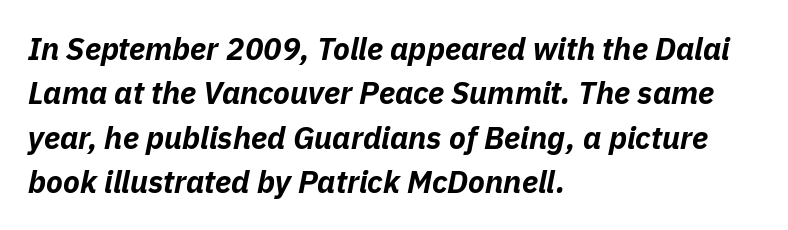
The image shows 31 px bold type, italic (leaning right); set left-aligned, normal line spacing (1.43x), normal letter spacing, not underlined; low stroke contrast and a medium x-height.
